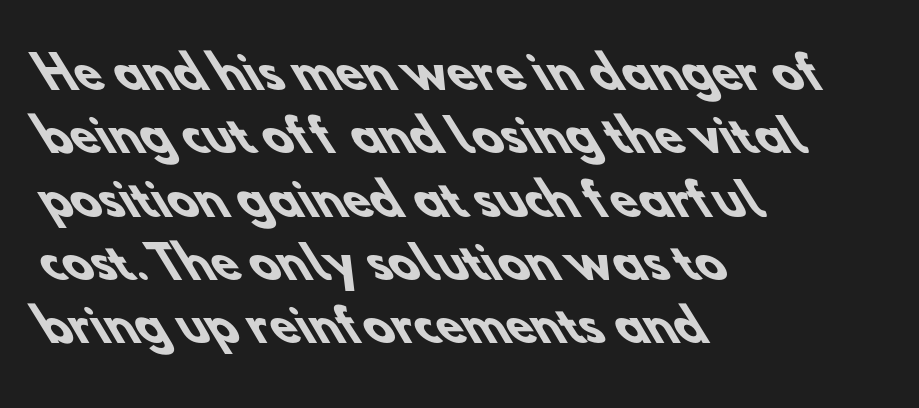
Check where the strokes stop: nothing finishes them off — pure sans. Any mark beneath the type? The region is blank. As a designer I'd log this as weight 700, bold. Casual observation: everything's shoved over to the left.
